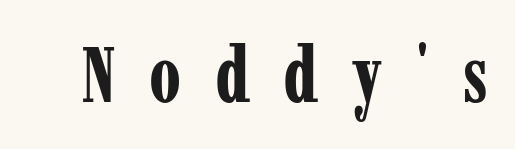
Q: Is the text bold? A: Yes.
Q: Is the text italic (slanted)? A: No, it is upright.
Q: Is the typeface a serif or a sans-serif typeface? A: Serif.
Q: Is the text underlined? A: No.
Q: Is the spacing between letters normal or unusually wide? A: Unusually wide.
Q: Width (condensed, normal, or wide)? A: Condensed.
Q: Stroke contrast? A: Low.
Q: x-height? A: Medium.
Q: Monospaced? A: No.
